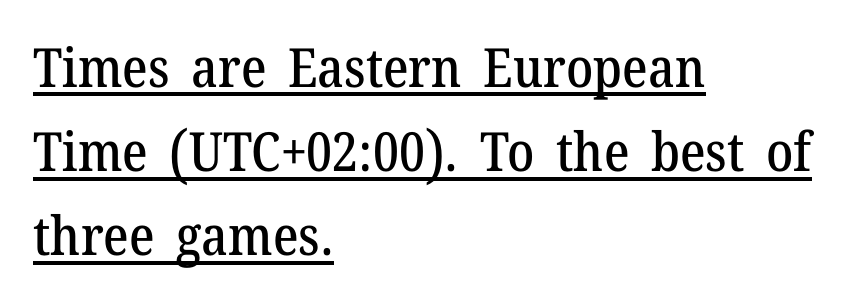
Q: Is the text italic (slanted)? A: No, it is upright.
Q: Is the typeface a serif or a sans-serif typeface? A: Serif.
Q: Is the text underlined? A: Yes.
Q: How is the paragraph aligned? A: Left-aligned.
Q: Is the spacing between letters normal or unusually wide? A: Normal.
Q: Is the spacing between lines tight, normal or loose? A: Normal.
Q: Width (condensed, normal, or wide)? A: Normal.
Q: Stroke contrast? A: Medium.
Q: x-height? A: Medium.
Q: Monospaced? A: No.
